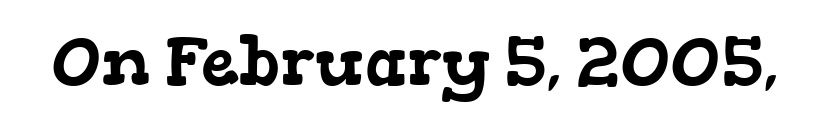
The passage shown is not underscored anywhere. Type style note: has serifs. Compared with typical body copy, the letter spacing here is the same. You could not count columns in this text — the font is proportionally spaced.
